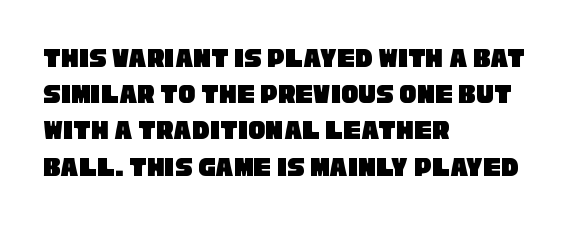
The image shows 29 px condensed sans-serif type; set left-aligned, normal line spacing (1.25x), normal letter spacing, not underlined; low stroke contrast and a large x-height.
